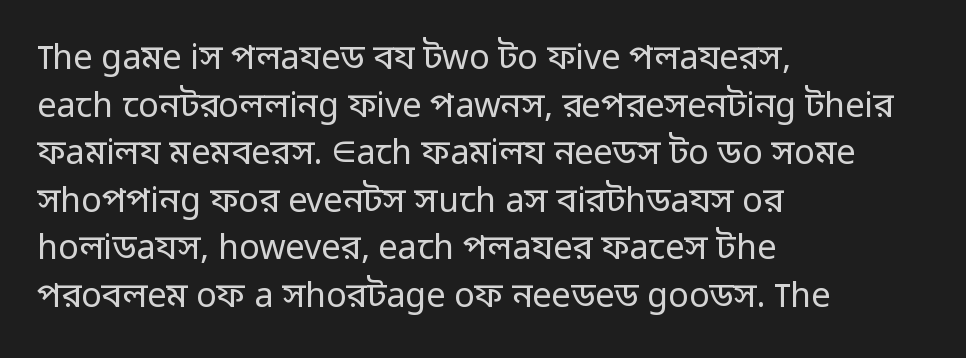
{"serif": "no", "italic": "no", "bold": "no", "weight": "regular", "width": "normal", "stroke_contrast": "low", "x_height": "medium", "monospaced": "no", "underline": "no", "align": "left", "line_spacing": "normal", "line_spacing_ratio": 1.4, "letter_spacing": "normal", "letter_spacing_em": 0.0, "glyph_px": 34}
